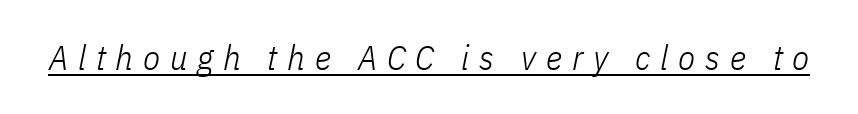
The image shows 35 px light, condensed type, italic (leaning right); set unusually wide letter spacing (+0.28 em), underlined; low stroke contrast and a medium x-height.
